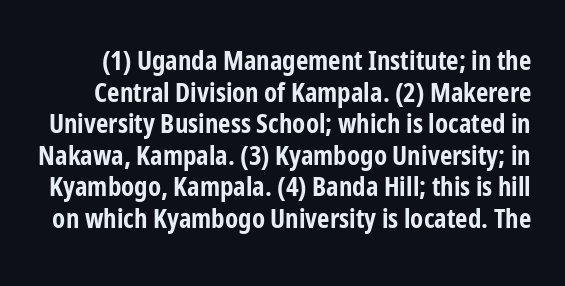
This rendering features lettering with no underline. How are the letters spaced? Ordinarily, with no added tracking. Look at the stroke-to-counter ratio: heavy, a bold. Ordinary non-slanted type is in use.
